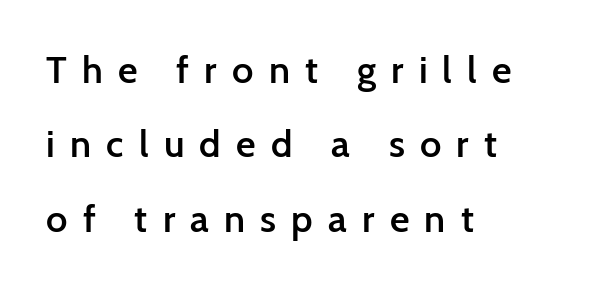
{"serif": "no", "italic": "no", "bold": "semi", "weight": "semibold", "width": "normal", "stroke_contrast": "low", "x_height": "medium", "monospaced": "no", "underline": "no", "align": "left", "line_spacing": "loose", "line_spacing_ratio": 1.96, "letter_spacing": "wide", "letter_spacing_em": 0.4, "glyph_px": 38}
